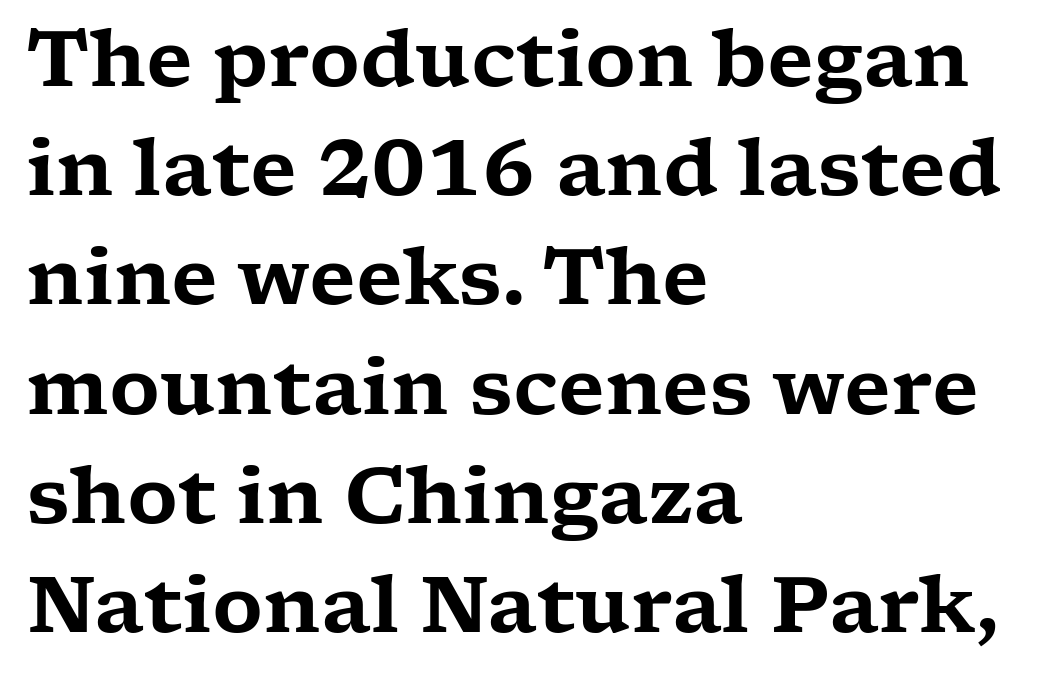
{"serif": "yes", "italic": "no", "width": "wide", "stroke_contrast": "low", "x_height": "medium", "monospaced": "no", "underline": "no", "align": "left", "line_spacing": "normal", "line_spacing_ratio": 1.4, "letter_spacing": "normal", "letter_spacing_em": 0.0, "glyph_px": 78}
